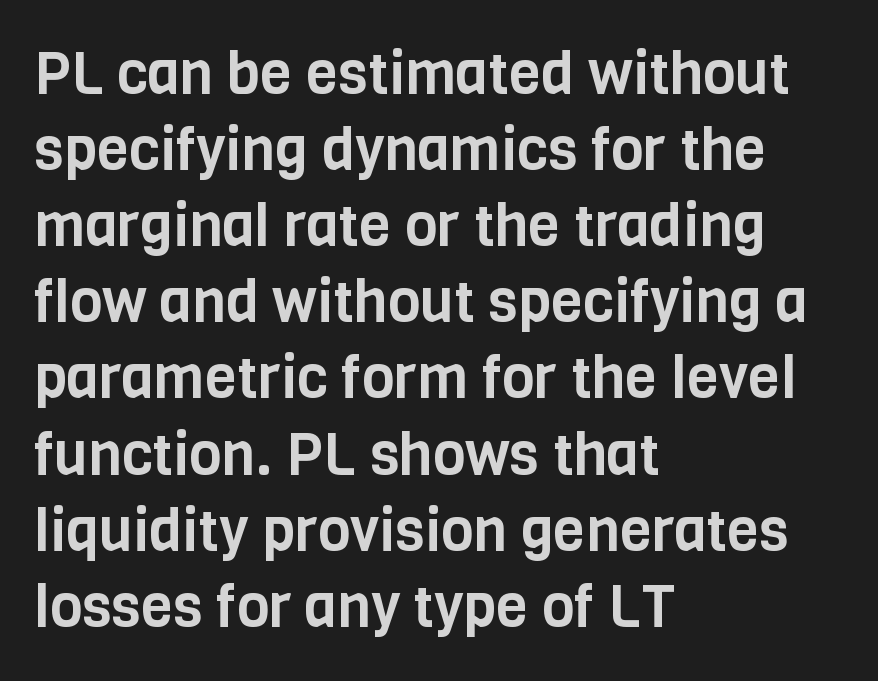
Each letter keeps its own natural width here, so spacing adapts to shape. This sample is left-justified, so line endings fall wherever the words run out. This block has exactly the height ordinary leading produces. Decoration check: the copy has no underline. If you drew a line through each stem, it would be perfectly vertical.
